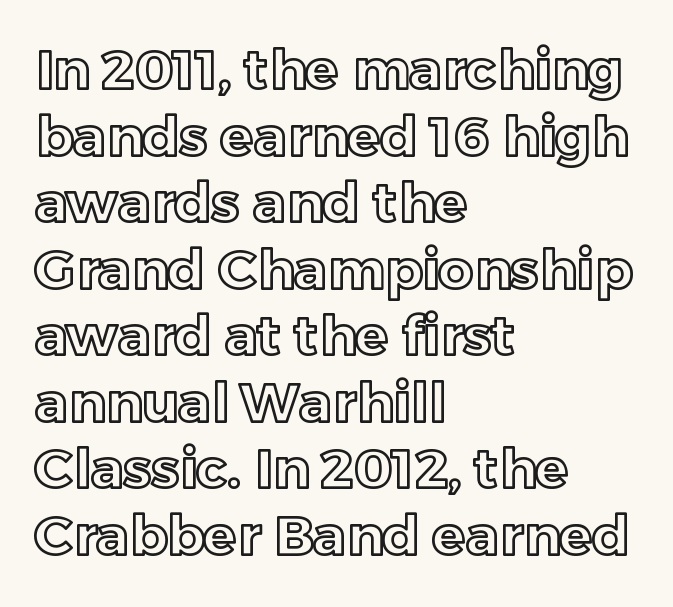
Q: Is the text italic (slanted)? A: No, it is upright.
Q: Is the text underlined? A: No.
Q: How is the paragraph aligned? A: Left-aligned.
Q: Is the spacing between letters normal or unusually wide? A: Normal.
Q: Width (condensed, normal, or wide)? A: Normal.
Q: x-height? A: Medium.
Q: Monospaced? A: No.
